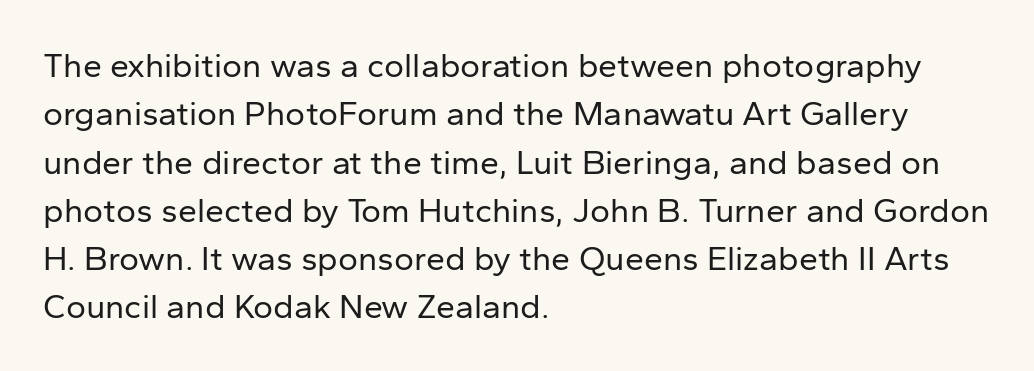
The image shows 34 px regular-weight sans-serif type, upright; set left-aligned, normal line spacing (1.42x), normal letter spacing, not underlined; low stroke contrast and a medium x-height.
